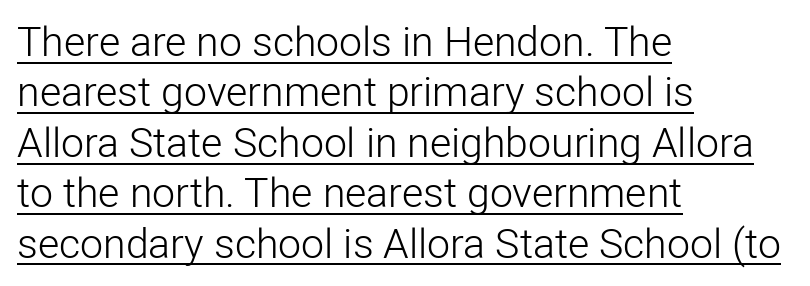
Q: Is the text bold? A: No.
Q: Is the text italic (slanted)? A: No, it is upright.
Q: Is the typeface a serif or a sans-serif typeface? A: Sans-serif.
Q: Is the text underlined? A: Yes.
Q: How is the paragraph aligned? A: Left-aligned.
Q: Is the spacing between letters normal or unusually wide? A: Normal.
Q: Width (condensed, normal, or wide)? A: Normal.
Q: Stroke contrast? A: Low.
Q: x-height? A: Medium.
Q: Monospaced? A: No.
